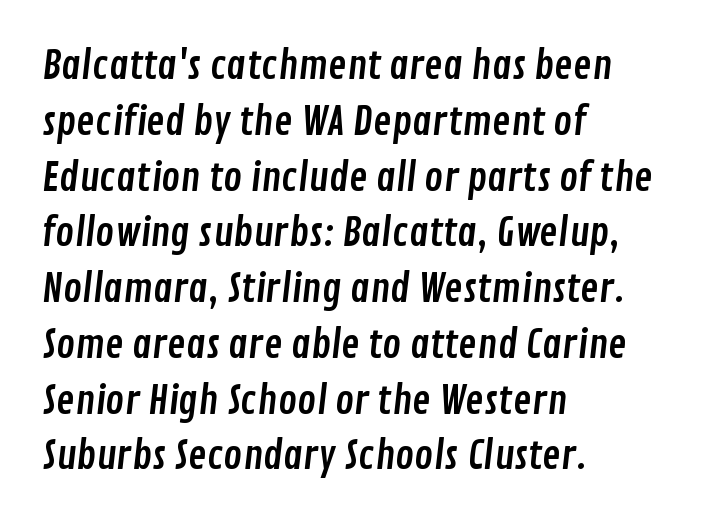
{"serif": "no", "width": "condensed", "stroke_contrast": "low", "x_height": "medium", "monospaced": "no", "underline": "no", "align": "left", "line_spacing": "normal", "line_spacing_ratio": 1.43, "letter_spacing": "normal", "letter_spacing_em": 0.0, "glyph_px": 39}
